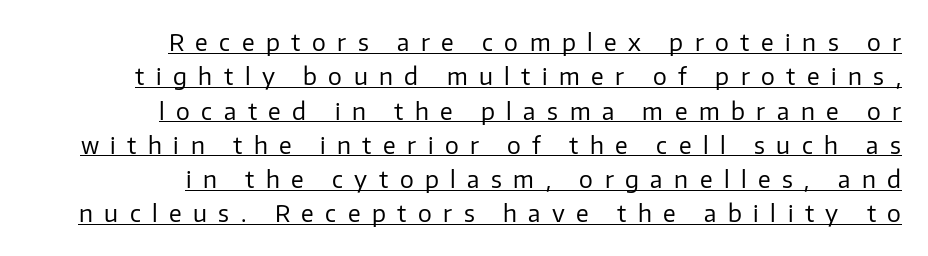
Compared with undecorated copy, this sample adds a rule below the words. The weight would be labelled regular, book, light, or lighter still. The compositor pushed each line to the right boundary. Vertically, the passage feels balanced, rows spaced as you'd expect.
